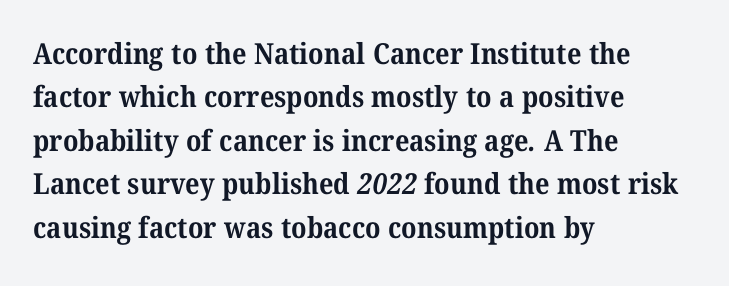
The image shows 29 px bold serif type; set left-aligned, normal line spacing (1.5x), normal letter spacing, not underlined; medium stroke contrast and a medium x-height.
